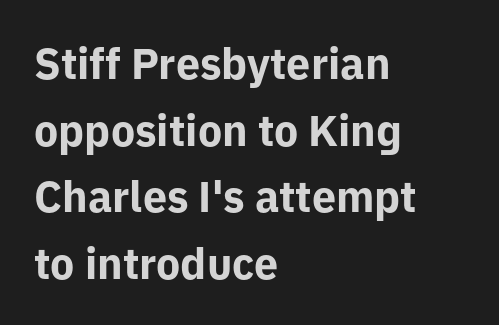
The image shows 43 px bold sans-serif type, upright; set left-aligned, normal line spacing (1.55x), normal letter spacing, not underlined; low stroke contrast and a medium x-height.
